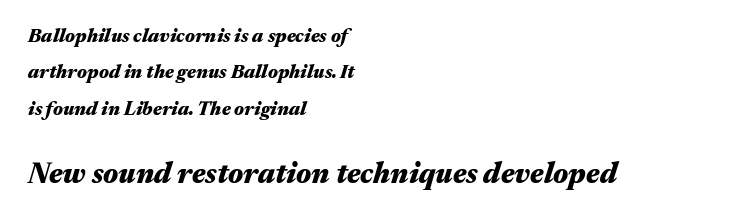
{"italic": "yes", "lean": "right", "slant_degrees": 17, "bold": "yes", "weight": "heavy", "width": "wide", "stroke_contrast": "medium", "x_height": "medium", "monospaced": "no", "underline": "no", "align": "left", "line_spacing": "loose", "line_spacing_ratio": 1.92, "letter_spacing": "normal", "letter_spacing_em": 0.0, "larger_block": "second", "size_ratio": 1.53, "glyph_px": 29}
